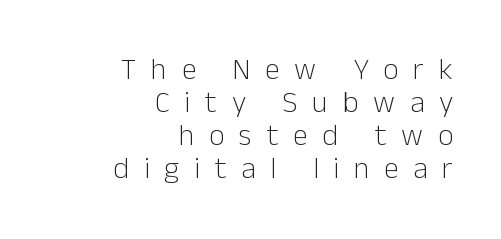
The image shows 30 px light sans-serif type, upright; set right-aligned, tight line spacing (1.1x), unusually wide letter spacing (+0.49 em), not underlined; low stroke contrast and a medium x-height.
